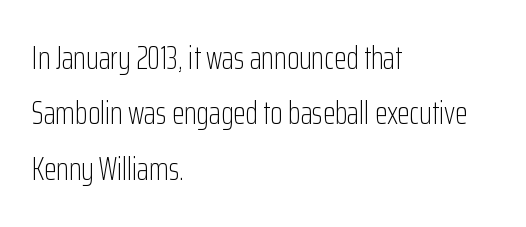
{"serif": "no", "italic": "no", "bold": "no", "weight": "light", "width": "condensed", "stroke_contrast": "low", "x_height": "medium", "monospaced": "no", "underline": "no", "align": "left", "line_spacing_ratio": 1.73, "letter_spacing": "normal", "letter_spacing_em": 0.0, "glyph_px": 32}
